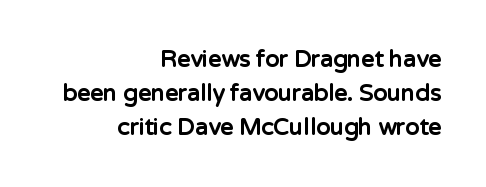
Q: Is the text bold? A: Yes.
Q: Is the text italic (slanted)? A: No, it is upright.
Q: Is the text underlined? A: No.
Q: How is the paragraph aligned? A: Right-aligned.
Q: Is the spacing between letters normal or unusually wide? A: Normal.
Q: Is the spacing between lines tight, normal or loose? A: Normal.
